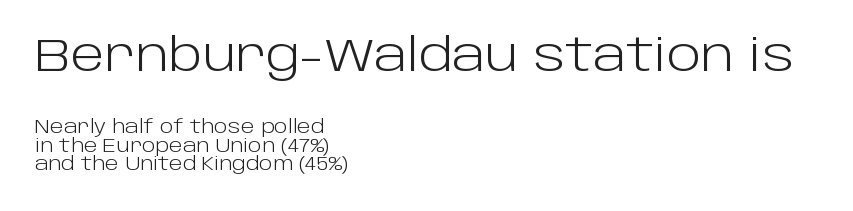
{"serif": "no", "italic": "no", "bold": "no", "weight": "light", "width": "normal", "stroke_contrast": "low", "x_height": "large", "monospaced": "no", "underline": "no", "align": "left", "line_spacing": "tight", "line_spacing_ratio": 1.04, "letter_spacing": "normal", "letter_spacing_em": 0.0, "larger_block": "first", "size_ratio": 2.5, "glyph_px": 45}
